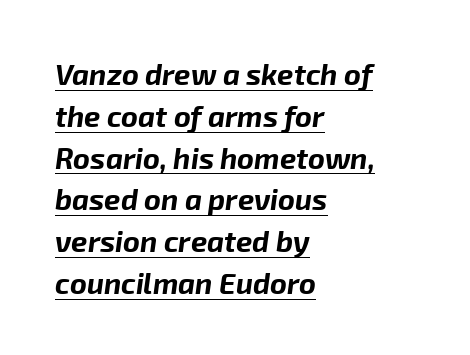
{"italic": "yes", "lean": "right", "slant_degrees": 8, "bold": "yes", "weight": "bold", "width": "normal", "stroke_contrast": "low", "x_height": "medium", "monospaced": "no", "underline": "yes", "align": "left", "line_spacing": "normal", "line_spacing_ratio": 1.44, "letter_spacing": "normal", "letter_spacing_em": 0.0, "glyph_px": 29}
